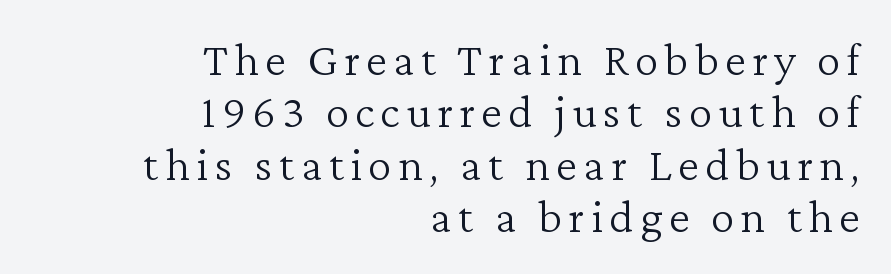
Q: Is the text bold? A: No.
Q: Is the text italic (slanted)? A: No, it is upright.
Q: Is the typeface a serif or a sans-serif typeface? A: Serif.
Q: Is the text underlined? A: No.
Q: How is the paragraph aligned? A: Right-aligned.
Q: Is the spacing between lines tight, normal or loose? A: Tight.
Q: Width (condensed, normal, or wide)? A: Normal.
Q: Stroke contrast? A: Low.
Q: x-height? A: Medium.
Q: Monospaced? A: No.
